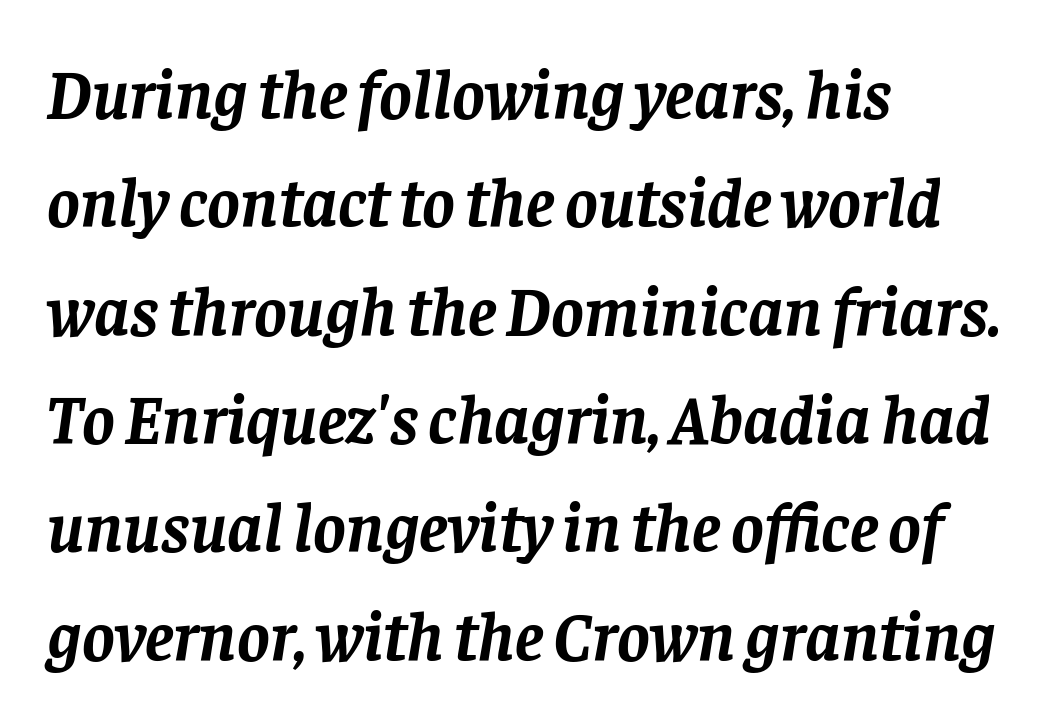
Q: Is the text bold? A: Yes.
Q: Is the text italic (slanted)? A: Yes, it leans right by about 8 degrees.
Q: Is the typeface a serif or a sans-serif typeface? A: Serif.
Q: Is the text underlined? A: No.
Q: How is the paragraph aligned? A: Left-aligned.
Q: Is the spacing between letters normal or unusually wide? A: Normal.
Q: Is the spacing between lines tight, normal or loose? A: Normal.
Q: Width (condensed, normal, or wide)? A: Normal.
Q: Stroke contrast? A: Low.
Q: x-height? A: Large.
Q: Monospaced? A: No.
